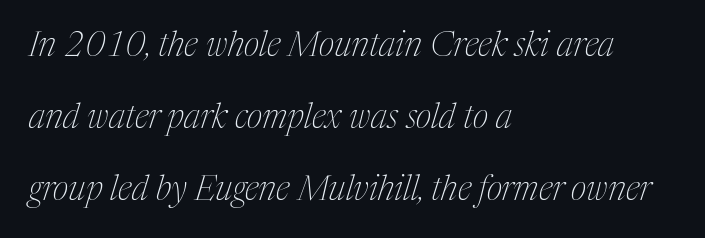
Typographically, this falls in the serif category. The letters advance in unequal steps, a hallmark of proportional type. Stems here are at most as thick as an everyday book face. When letters slant like this, we call the style italic. You could call the tracking neutral — neither tight nor loose.
